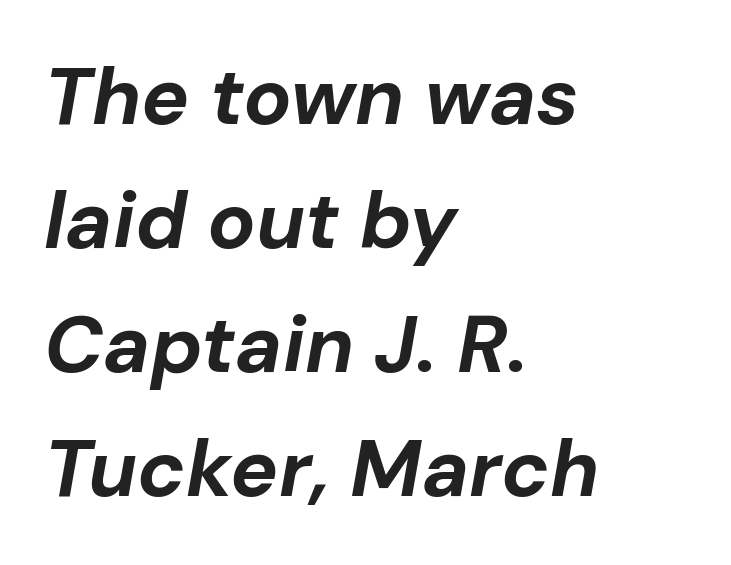
Q: Is the text bold? A: Yes.
Q: Is the text italic (slanted)? A: Yes, it leans right by about 10 degrees.
Q: Is the text underlined? A: No.
Q: How is the paragraph aligned? A: Left-aligned.
Q: Is the spacing between letters normal or unusually wide? A: Normal.
Q: Is the spacing between lines tight, normal or loose? A: Normal.
Q: Width (condensed, normal, or wide)? A: Normal.
Q: Stroke contrast? A: Low.
Q: x-height? A: Medium.
Q: Monospaced? A: No.
